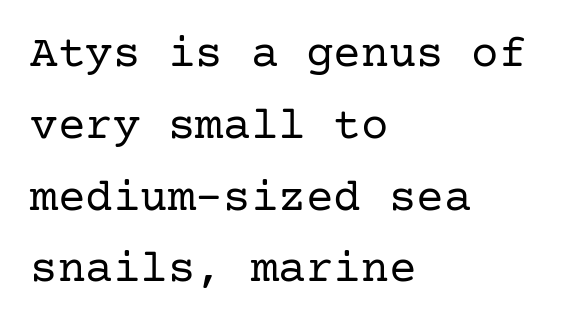
{"serif": "yes", "italic": "no", "bold": "no", "weight": "regular", "width": "normal", "stroke_contrast": "low", "x_height": "medium", "underline": "no", "align": "left", "line_spacing": "normal", "line_spacing_ratio": 1.56, "letter_spacing": "normal", "letter_spacing_em": 0.0, "glyph_px": 46}
